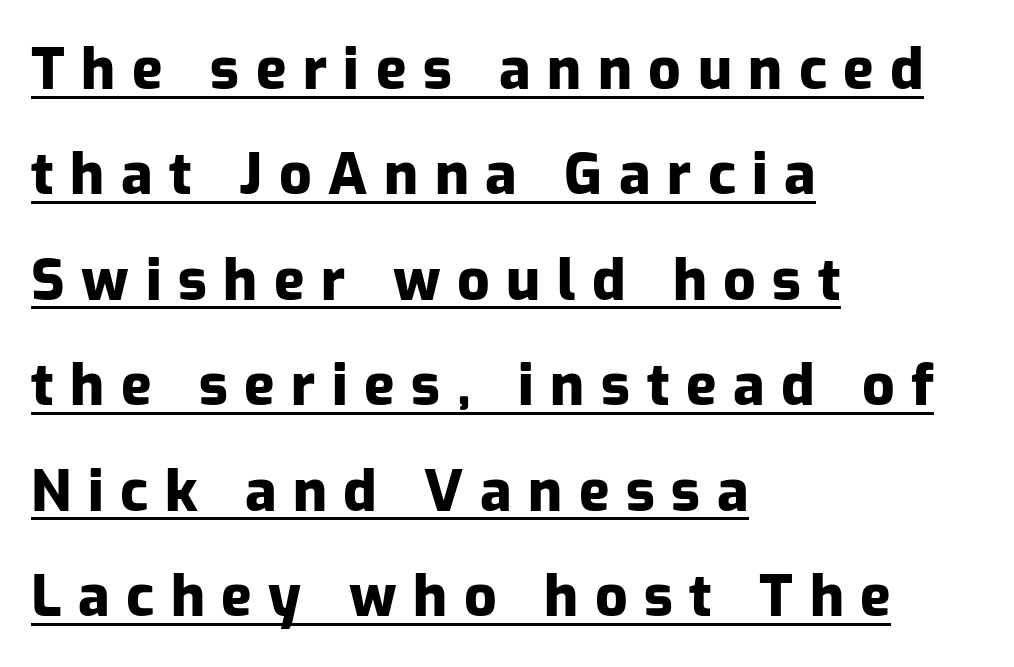
The image shows 57 px heavy sans-serif type, upright; set left-aligned, line spacing 1.85x, unusually wide letter spacing (+0.29 em), underlined; low stroke contrast and a medium x-height.
